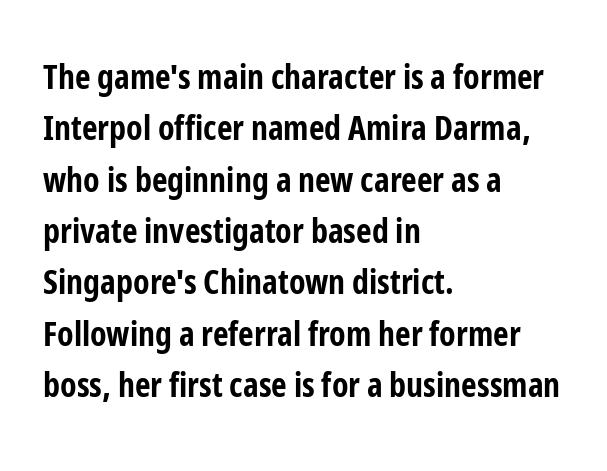
Line spacing here is normal. Note the varied advance widths — an 'i' is clearly narrower than an 'm'. The space beneath each line is pristine and unruled. Italic? Not at all — the glyphs are vertical. The lines are quadded left.
